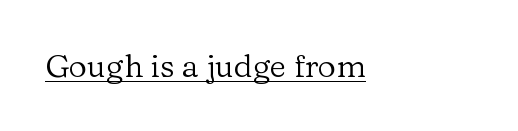
{"serif": "yes", "italic": "no", "bold": "no", "weight": "regular", "width": "normal", "stroke_contrast": "low", "x_height": "medium", "monospaced": "no", "underline": "yes", "align": "left", "letter_spacing": "normal", "letter_spacing_em": 0.0, "glyph_px": 32}
